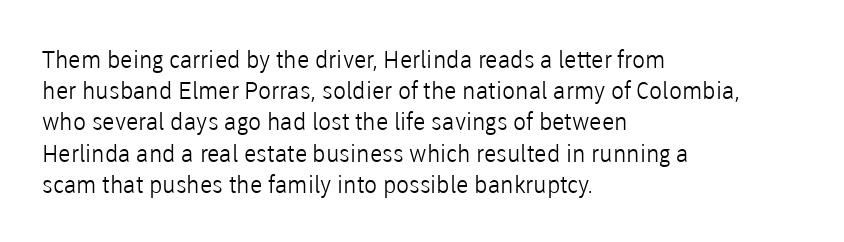
{"italic": "no", "bold": "no", "underline": "no", "align": "left", "line_spacing": "normal", "line_spacing_ratio": 1.3, "letter_spacing": "normal", "letter_spacing_em": 0.0, "glyph_px": 24}
